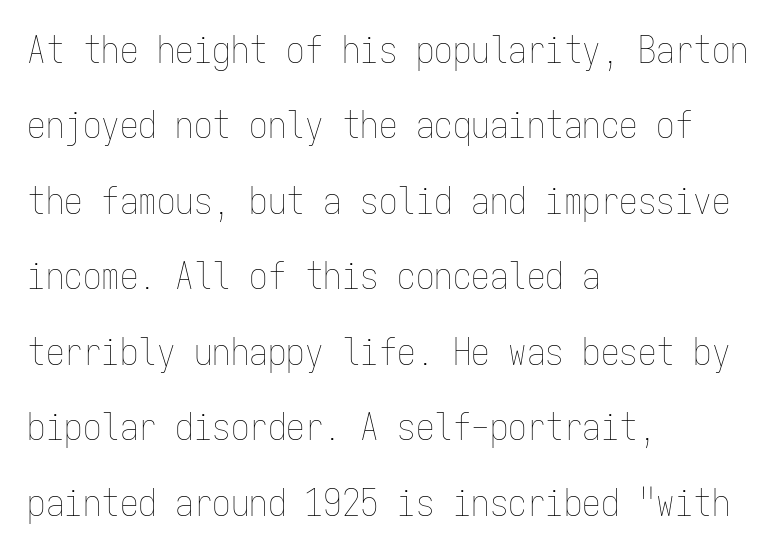
Q: Is the text bold? A: No.
Q: Is the text italic (slanted)? A: No, it is upright.
Q: Is the text underlined? A: No.
Q: How is the paragraph aligned? A: Left-aligned.
Q: Is the spacing between letters normal or unusually wide? A: Normal.
Q: Is the spacing between lines tight, normal or loose? A: Loose.
Q: Width (condensed, normal, or wide)? A: Condensed.
Q: Stroke contrast? A: Low.
Q: x-height? A: Medium.
Q: Monospaced? A: Yes.
